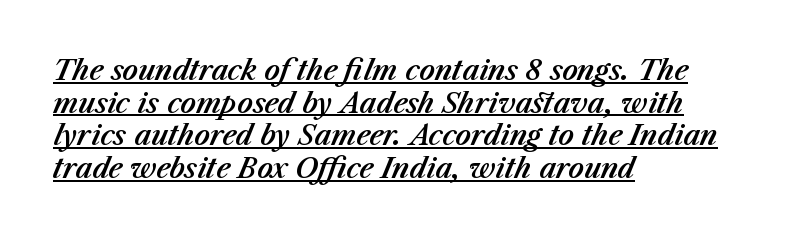
{"italic": "yes", "lean": "right", "slant_degrees": 23, "underline": "yes", "align": "left", "line_spacing_ratio": 1.21, "letter_spacing": "normal", "letter_spacing_em": 0.0, "glyph_px": 27}
